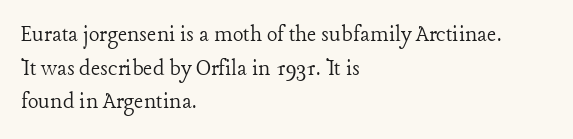
Honestly, there is no underline to notice here at all. When letters stand straight like this, we call the style roman or upright. The passage shown stacks its lines at a standard gap. Horizontal alignment here is leftward, the default for most running prose. Ink coverage per letter is moderate at most.
